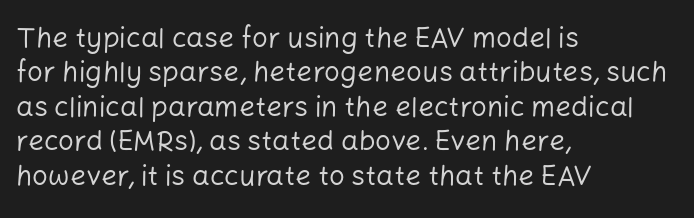
The image shows 28 px regular-weight sans-serif type, upright; set left-aligned, line spacing 1.23x, normal letter spacing, not underlined; low stroke contrast and a medium x-height.
